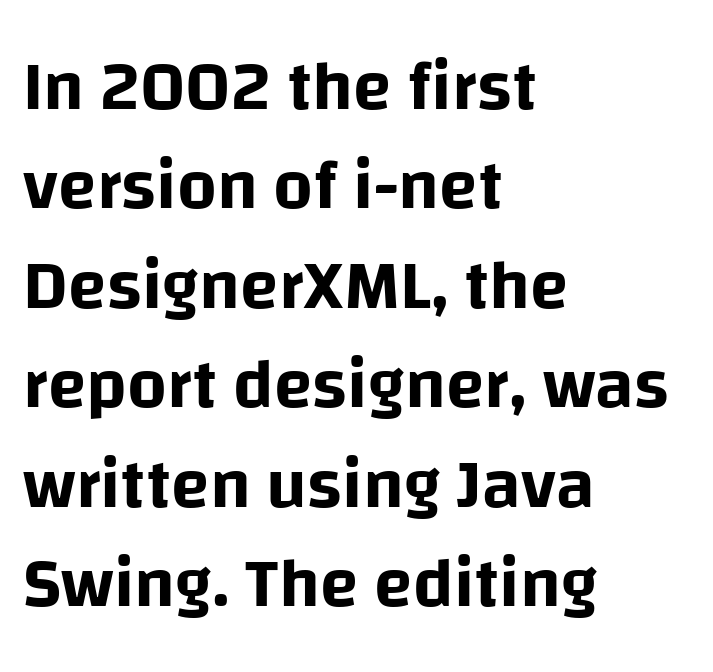
The passage shown is typed in a proportional face where columns would drift. Each new line begins a customary step beneath the previous one. Compared with a centered layout, this one pins lines to the left instead. The specimen reads as upright at a glance.
